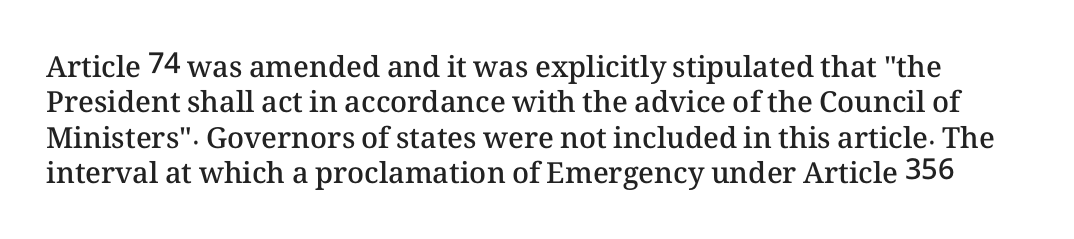
{"italic": "no", "bold": "semi", "weight": "semibold", "width": "normal", "stroke_contrast": "medium", "x_height": "medium", "monospaced": "no", "underline": "no", "line_spacing_ratio": 1.22, "letter_spacing": "normal", "letter_spacing_em": 0.0, "glyph_px": 29}
